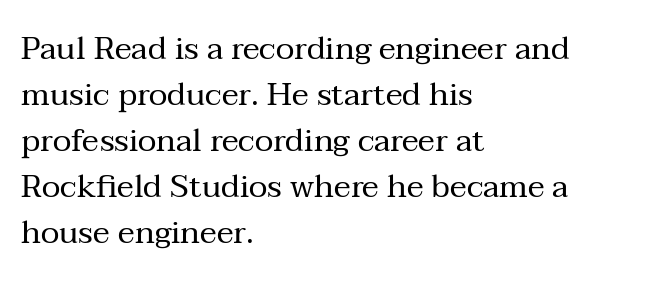
The image shows 32 px regular-weight serif type, upright; set left-aligned, normal line spacing (1.44x), normal letter spacing, not underlined; medium stroke contrast and a medium x-height.
